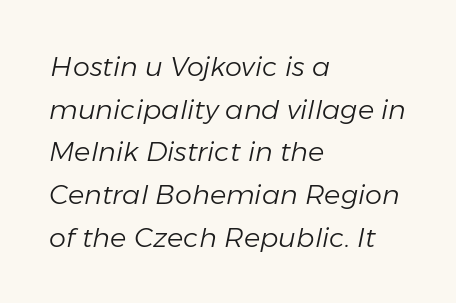
The line-height multiplier appears to be the usual default. Italic: yes, the glyphs are oblique. Stems here are at most as thick as an everyday book face. Layout note: lines flush left. Lines of text with bare space underneath. A typesetter would call this zero additional tracking.
